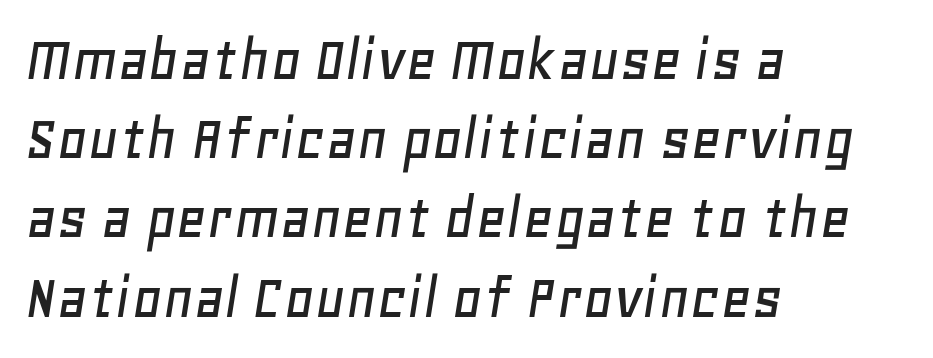
Does the copy run flush right? No — it runs flush left. A bare baseline throughout the passage. An italicized treatment has been applied to the whole sample. Looks like regular typesetting: each glyph gets only the width it needs. You could call the tracking neutral — neither tight nor loose.
